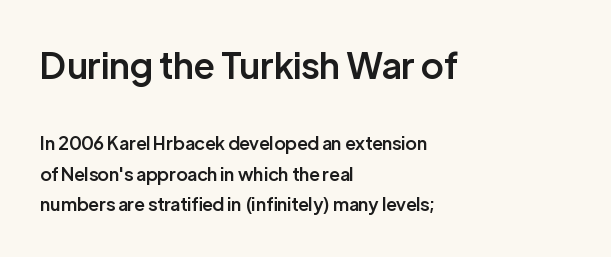
The line texture is even and compact thanks to regular tracking. Whoever set this made the first block the dominant, larger element. Typesetter's note: demi weight, one step under bold. Rendered with straight, roman letterforms. Letterform terminals end flat and unadorned throughout the passage. The passage shown is not underscored anywhere.
